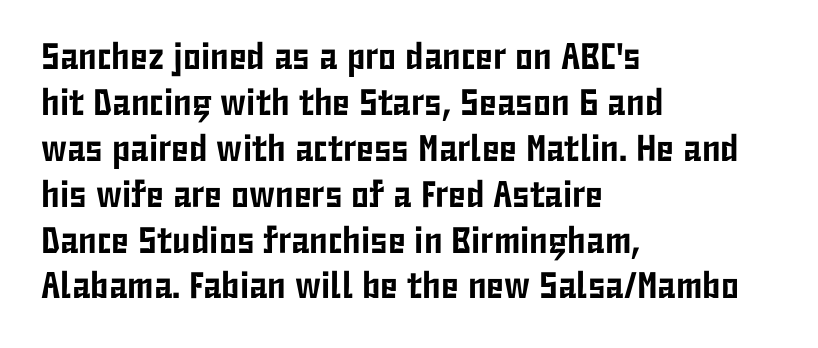
{"serif": "no", "italic": "no", "width": "condensed", "stroke_contrast": "low", "x_height": "medium", "monospaced": "no", "underline": "no", "align": "left", "line_spacing_ratio": 1.24, "letter_spacing": "normal", "letter_spacing_em": 0.0, "glyph_px": 37}
